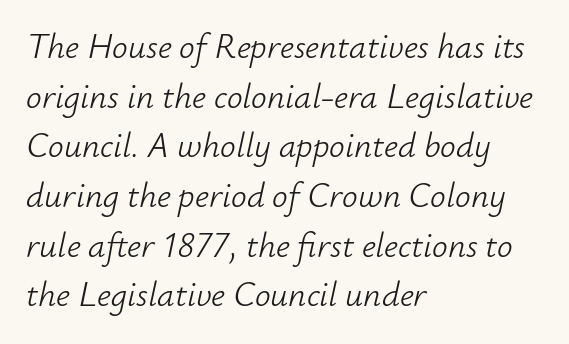
Q: Is the text bold? A: No.
Q: Is the text italic (slanted)? A: Yes, it leans right by about 12 degrees.
Q: Is the text underlined? A: No.
Q: How is the paragraph aligned? A: Left-aligned.
Q: Is the spacing between letters normal or unusually wide? A: Normal.
Q: Is the spacing between lines tight, normal or loose? A: Normal.
Q: Width (condensed, normal, or wide)? A: Normal.
Q: Stroke contrast? A: Low.
Q: x-height? A: Small.
Q: Monospaced? A: No.
